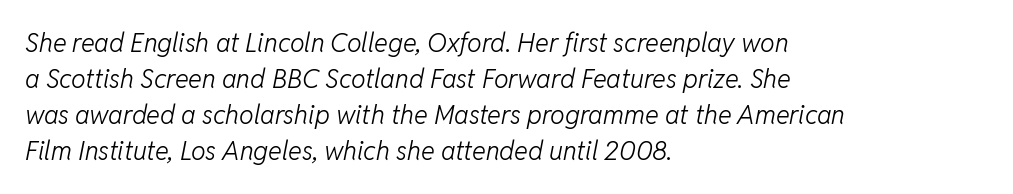
{"italic": "yes", "lean": "right", "slant_degrees": 11, "bold": "no", "underline": "no", "align": "left", "line_spacing": "normal", "line_spacing_ratio": 1.39, "letter_spacing": "normal", "letter_spacing_em": 0.0, "glyph_px": 26}
